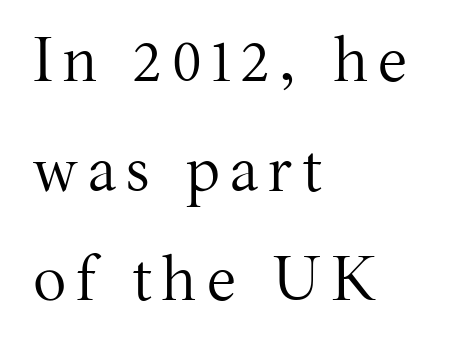
Is the type heavy? It reads as light-to-regular instead. Descenders hang freely into open space. The letters stand upright; this is a roman face. Is the block centered? No — it sits flush against the left margin. Letterform terminals end in serifs throughout the passage.
